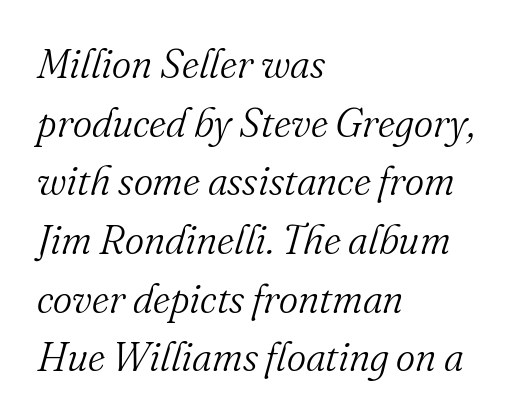
{"serif": "yes", "italic": "yes", "lean": "right", "slant_degrees": 16, "bold": "no", "weight": "light", "width": "normal", "stroke_contrast": "medium", "x_height": "small", "monospaced": "no", "underline": "no", "align": "left", "line_spacing": "normal", "line_spacing_ratio": 1.43, "letter_spacing": "normal", "letter_spacing_em": 0.0, "glyph_px": 41}
